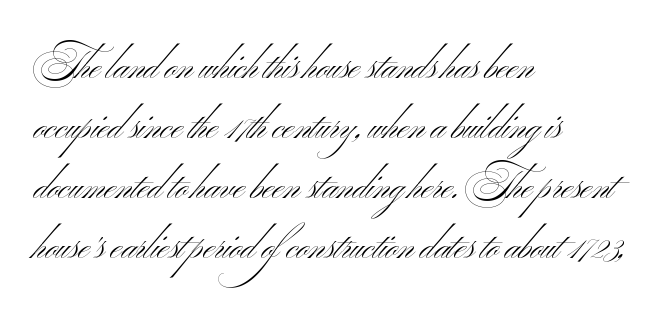
{"serif": "no", "bold": "no", "weight": "light", "width": "wide", "stroke_contrast": "medium", "x_height": "small", "monospaced": "no", "underline": "no", "align": "left", "line_spacing": "normal", "line_spacing_ratio": 1.58, "letter_spacing": "normal", "letter_spacing_em": 0.0, "glyph_px": 38}
